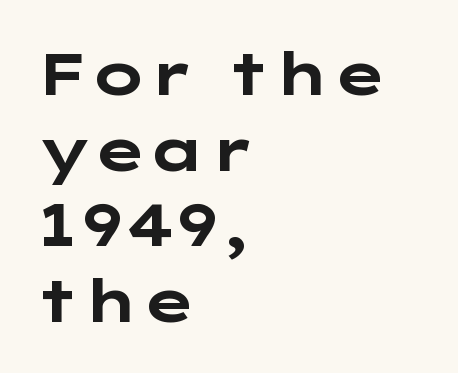
{"serif": "no", "italic": "no", "bold": "yes", "weight": "bold", "width": "wide", "stroke_contrast": "low", "x_height": "medium", "underline": "no", "align": "left", "line_spacing": "normal", "line_spacing_ratio": 1.28, "letter_spacing": "normal", "letter_spacing_em": 0.0, "glyph_px": 59}
